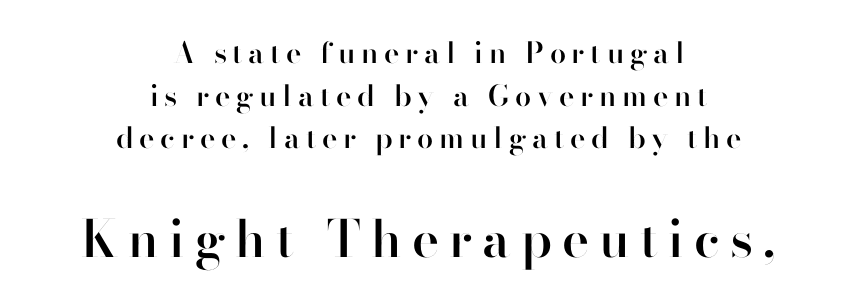
Does the leading feel generous? No, just average. The rendering positions every line midway between the sides. Is this a fixed-width face? No — the glyphs have proportional, varying widths. The glyphs are unaccompanied by any horizontal stroke below them. Ordinary non-slanted type is in use. Look at the tracking — it's clearly loosened, letters drifting apart.
